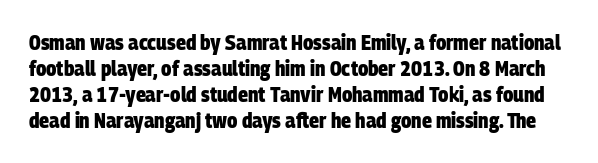
{"bold": "yes", "underline": "no", "line_spacing_ratio": 1.24, "letter_spacing": "normal", "letter_spacing_em": 0.0, "glyph_px": 21}
